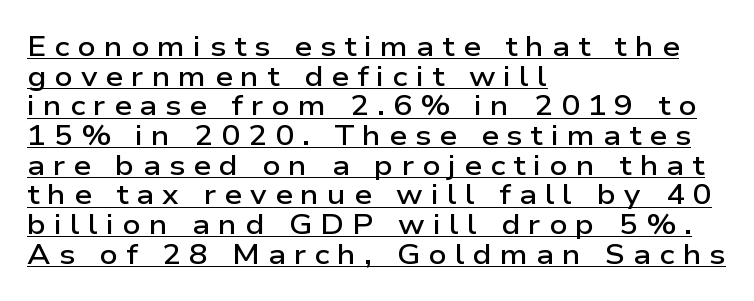
{"serif": "no", "italic": "no", "bold": "semi", "weight": "semibold", "width": "wide", "stroke_contrast": "low", "x_height": "medium", "monospaced": "no", "underline": "yes", "align": "left", "line_spacing": "tight", "line_spacing_ratio": 1.06, "letter_spacing": "wide", "letter_spacing_em": 0.29, "glyph_px": 28}
